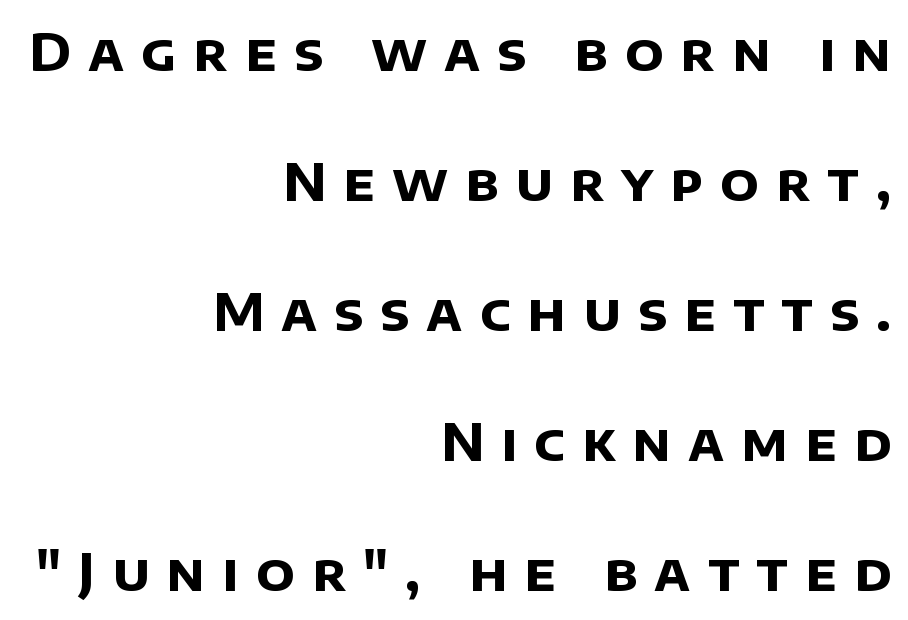
{"serif": "no", "bold": "yes", "weight": "bold", "width": "normal", "stroke_contrast": "low", "x_height": "large", "monospaced": "no", "underline": "no", "align": "right", "line_spacing": "loose", "line_spacing_ratio": 2.5, "letter_spacing": "wide", "letter_spacing_em": 0.33, "glyph_px": 52}
